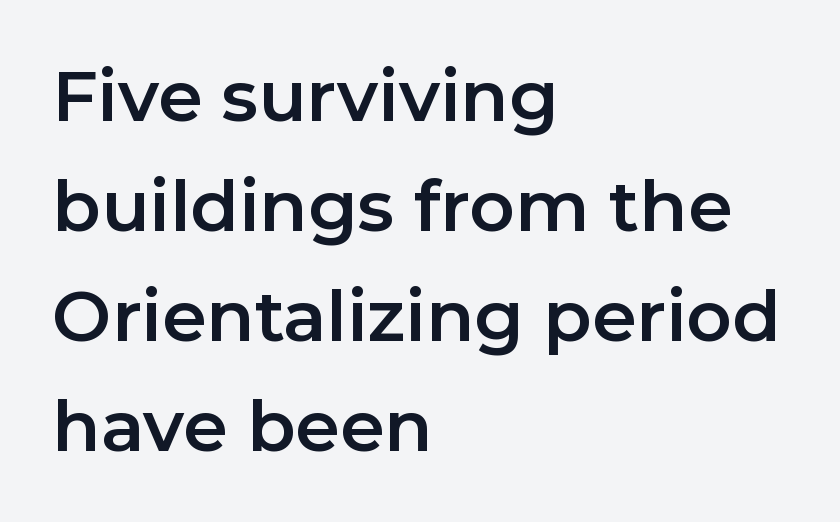
Q: Is the text italic (slanted)? A: No, it is upright.
Q: Is the typeface a serif or a sans-serif typeface? A: Sans-serif.
Q: Is the text underlined? A: No.
Q: How is the paragraph aligned? A: Left-aligned.
Q: Is the spacing between letters normal or unusually wide? A: Normal.
Q: Is the spacing between lines tight, normal or loose? A: Normal.
Q: Width (condensed, normal, or wide)? A: Normal.
Q: Stroke contrast? A: Low.
Q: x-height? A: Medium.
Q: Monospaced? A: No.
